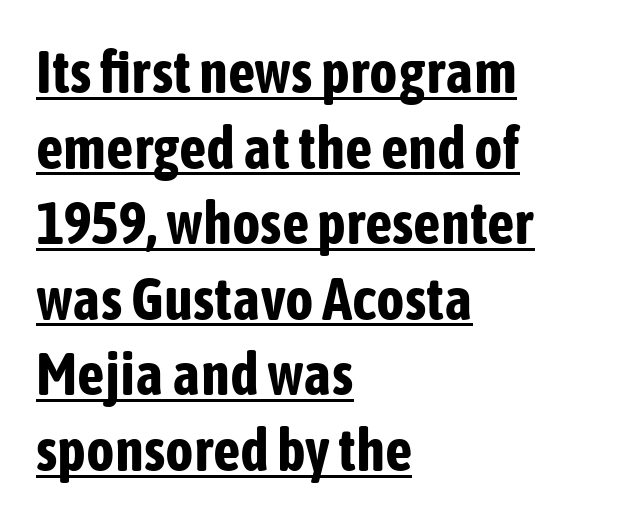
Q: Is the text bold? A: Yes.
Q: Is the text italic (slanted)? A: No, it is upright.
Q: Is the typeface a serif or a sans-serif typeface? A: Sans-serif.
Q: Is the text underlined? A: Yes.
Q: How is the paragraph aligned? A: Left-aligned.
Q: Is the spacing between letters normal or unusually wide? A: Normal.
Q: Is the spacing between lines tight, normal or loose? A: Normal.
Q: Width (condensed, normal, or wide)? A: Condensed.
Q: Stroke contrast? A: Low.
Q: x-height? A: Medium.
Q: Monospaced? A: No.
